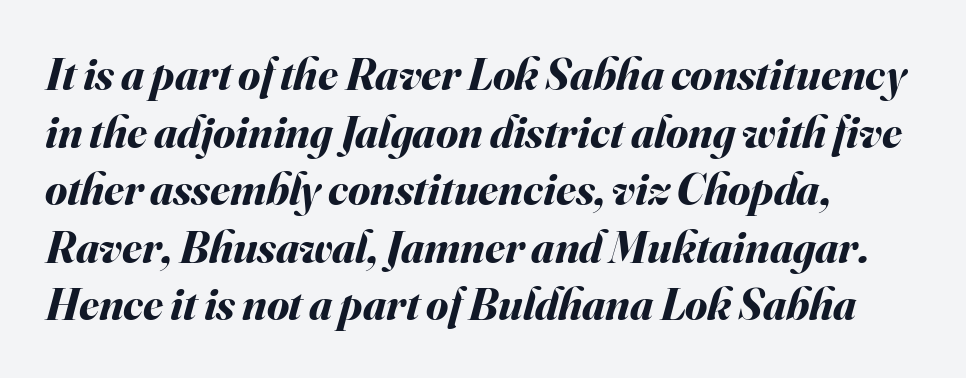
Q: Is the text bold? A: Yes.
Q: Is the text italic (slanted)? A: Yes, it leans right by about 16 degrees.
Q: Is the text underlined? A: No.
Q: How is the paragraph aligned? A: Left-aligned.
Q: Is the spacing between letters normal or unusually wide? A: Normal.
Q: Is the spacing between lines tight, normal or loose? A: Normal.
Q: Width (condensed, normal, or wide)? A: Normal.
Q: Stroke contrast? A: Medium.
Q: x-height? A: Small.
Q: Monospaced? A: No.
